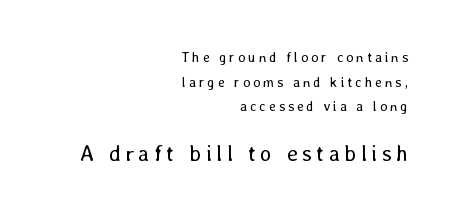
{"italic": "no", "bold": "no", "underline": "no", "align": "right", "line_spacing_ratio": 1.76, "letter_spacing": "wide", "letter_spacing_em": 0.2, "larger_block": "second", "size_ratio": 1.57, "glyph_px": 22}
